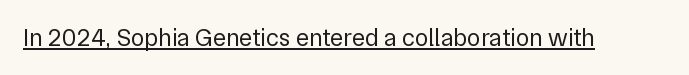
The image shows 25 px text type, upright; set normal letter spacing, underlined.
